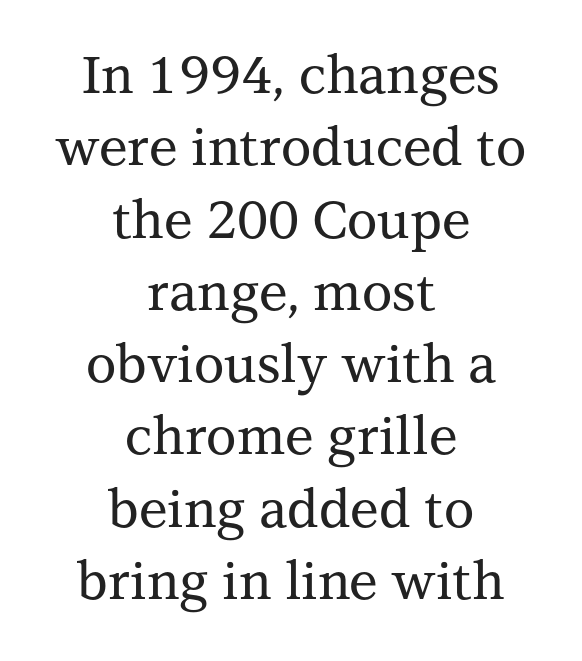
{"serif": "yes", "italic": "no", "width": "normal", "stroke_contrast": "medium", "x_height": "medium", "monospaced": "no", "underline": "no", "align": "center", "line_spacing": "normal", "line_spacing_ratio": 1.39, "letter_spacing": "normal", "letter_spacing_em": 0.0, "glyph_px": 52}
